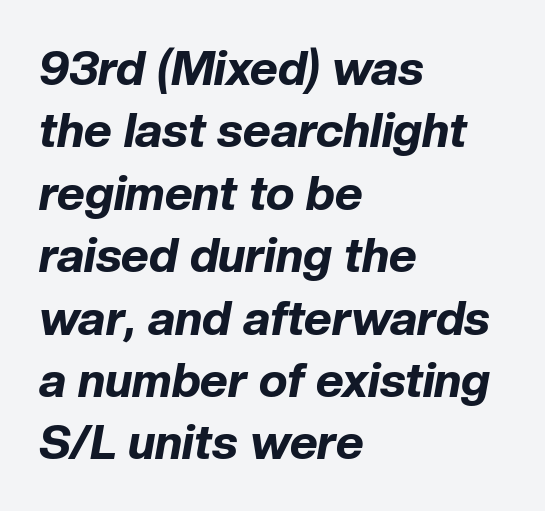
The image shows 48 px bold type, italic (leaning right); set left-aligned, normal line spacing (1.3x), normal letter spacing, not underlined; low stroke contrast and a medium x-height.
